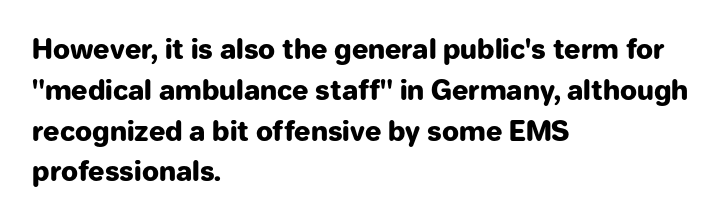
{"italic": "no", "bold": "yes", "underline": "no", "align": "left", "line_spacing": "normal", "line_spacing_ratio": 1.51, "letter_spacing": "normal", "letter_spacing_em": 0.0, "glyph_px": 27}
